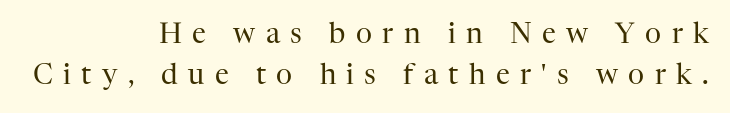
There is plenty of visible air inserted between adjacent glyphs. Regarding leading, the lines here are spaced in the standard way. A typesetter would call this proportional, since set widths differ per character. This is serif lettering, the kind often seen in printed books. Does the lettering tilt? It doesn't — this is upright. A light-to-regular cut is what we see here.
